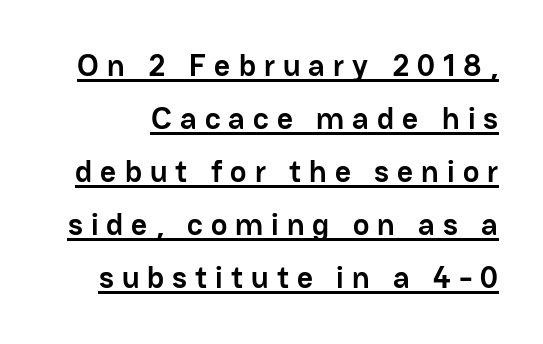
{"serif": "no", "italic": "no", "bold": "yes", "weight": "semibold", "width": "normal", "stroke_contrast": "low", "x_height": "medium", "monospaced": "no", "underline": "yes", "line_spacing_ratio": 1.71, "letter_spacing": "wide", "letter_spacing_em": 0.26, "glyph_px": 31}
